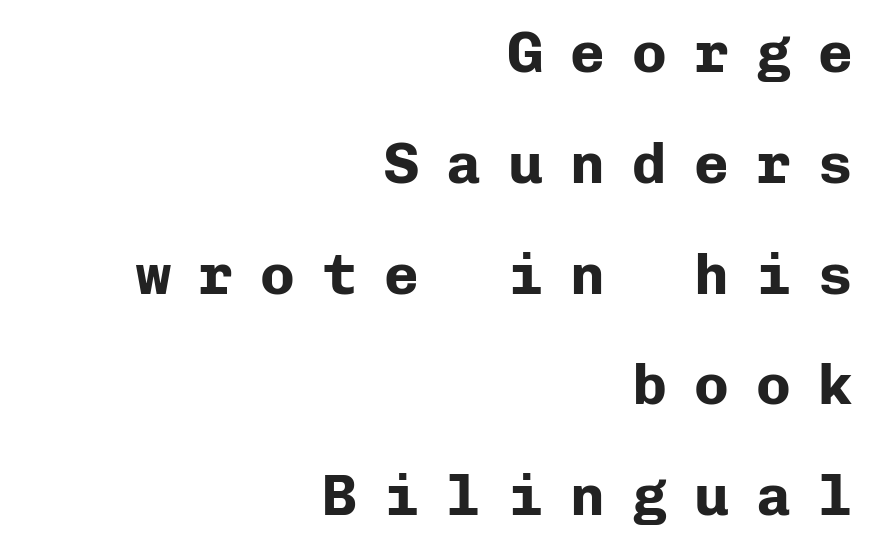
The image shows 58 px bold sans-serif type, upright, monospaced; set right-aligned, loose line spacing (1.91x), unusually wide letter spacing (+0.47 em), not underlined; low stroke contrast and a medium x-height.
